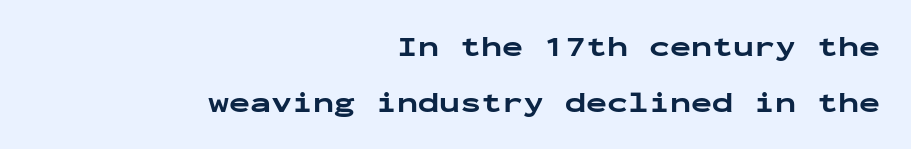
Q: Is the text bold? A: Yes.
Q: Is the text italic (slanted)? A: No, it is upright.
Q: Is the typeface a serif or a sans-serif typeface? A: Sans-serif.
Q: Is the text underlined? A: No.
Q: How is the paragraph aligned? A: Right-aligned.
Q: Is the spacing between letters normal or unusually wide? A: Normal.
Q: Is the spacing between lines tight, normal or loose? A: Loose.
Q: Width (condensed, normal, or wide)? A: Wide.
Q: Stroke contrast? A: Low.
Q: x-height? A: Medium.
Q: Monospaced? A: Yes.
